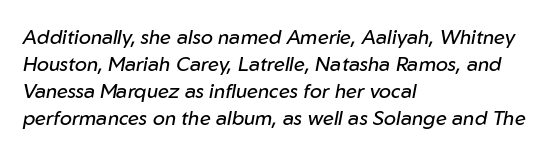
The rendering anchors every line to the left-hand side. This is not heavy type; no bold has been used. Is the type slanted? Yes — the strokes lean at a clear angle. Nobody touched the tracking dial on this one. The passage shown is not underscored anywhere.
